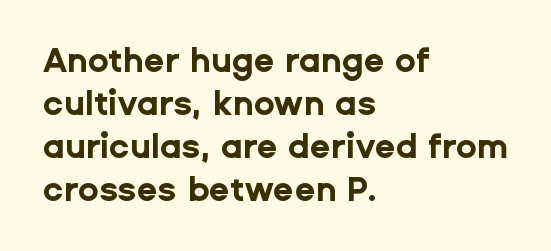
{"serif": "no", "italic": "no", "bold": "yes", "weight": "bold", "width": "normal", "stroke_contrast": "low", "x_height": "medium", "monospaced": "no", "underline": "no", "align": "left", "line_spacing": "normal", "line_spacing_ratio": 1.26, "letter_spacing": "normal", "letter_spacing_em": 0.0, "glyph_px": 34}
